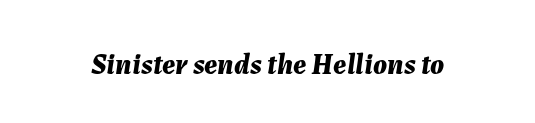
Q: Is the text bold? A: Yes.
Q: Is the text italic (slanted)? A: Yes, it leans right by about 7 degrees.
Q: Is the text underlined? A: No.
Q: Is the spacing between letters normal or unusually wide? A: Normal.
Q: Width (condensed, normal, or wide)? A: Normal.
Q: Stroke contrast? A: Medium.
Q: x-height? A: Medium.
Q: Monospaced? A: No.
